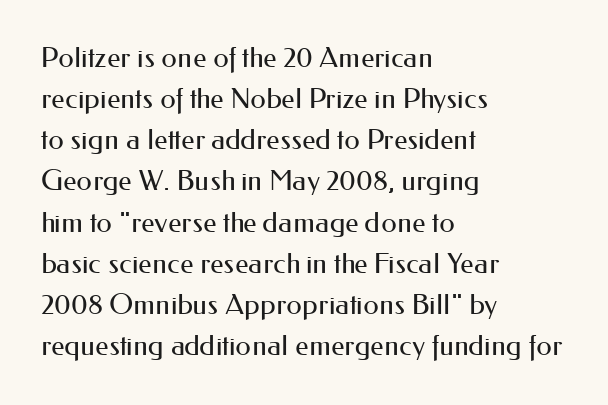
Q: Is the text bold? A: No.
Q: Is the text italic (slanted)? A: No, it is upright.
Q: Is the typeface a serif or a sans-serif typeface? A: Sans-serif.
Q: Is the text underlined? A: No.
Q: How is the paragraph aligned? A: Left-aligned.
Q: Is the spacing between letters normal or unusually wide? A: Normal.
Q: Is the spacing between lines tight, normal or loose? A: Normal.
Q: Width (condensed, normal, or wide)? A: Normal.
Q: Stroke contrast? A: Medium.
Q: x-height? A: Small.
Q: Monospaced? A: No.
